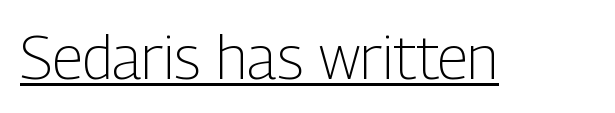
The image shows 60 px light, condensed sans-serif type, upright; set normal letter spacing, underlined; low stroke contrast and a medium x-height.
